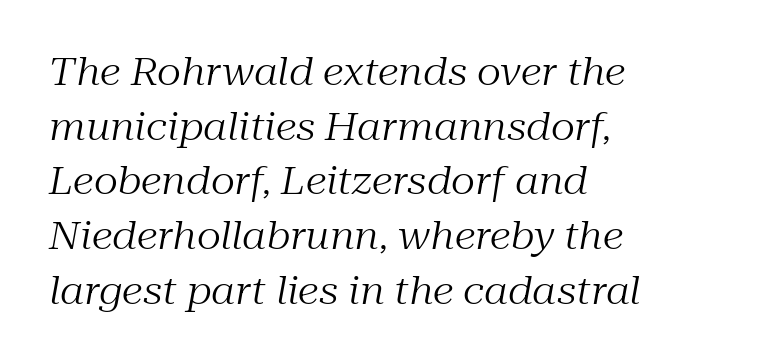
{"serif": "yes", "italic": "yes", "lean": "right", "slant_degrees": 10, "bold": "no", "weight": "regular", "width": "normal", "stroke_contrast": "medium", "x_height": "medium", "monospaced": "no", "underline": "no", "align": "left", "line_spacing": "normal", "line_spacing_ratio": 1.44, "letter_spacing": "normal", "letter_spacing_em": 0.0, "glyph_px": 38}
